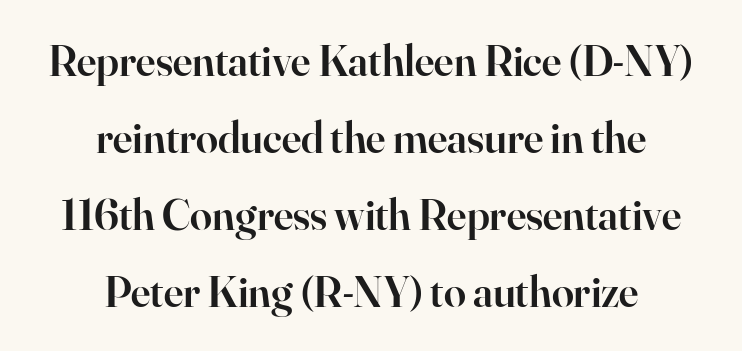
{"serif": "yes", "italic": "no", "bold": "semi", "weight": "semibold", "width": "normal", "stroke_contrast": "high", "x_height": "small", "monospaced": "no", "underline": "no", "align": "center", "line_spacing_ratio": 1.75, "letter_spacing": "normal", "letter_spacing_em": 0.0, "glyph_px": 44}
